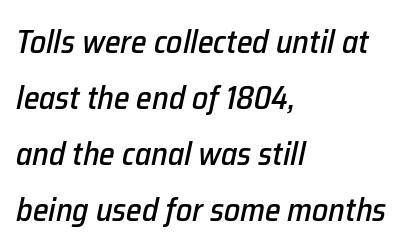
The image shows 32 px text type, italic (leaning right); set left-aligned, line spacing 1.75x, normal letter spacing, not underlined; low stroke contrast and a medium x-height.
